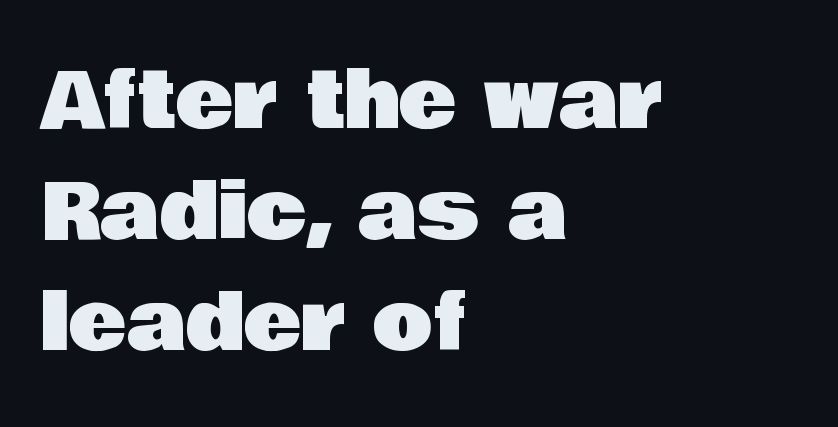
The image shows 78 px sans-serif type, upright; set left-aligned, normal line spacing (1.42x), normal letter spacing, not underlined; low stroke contrast and a large x-height.
